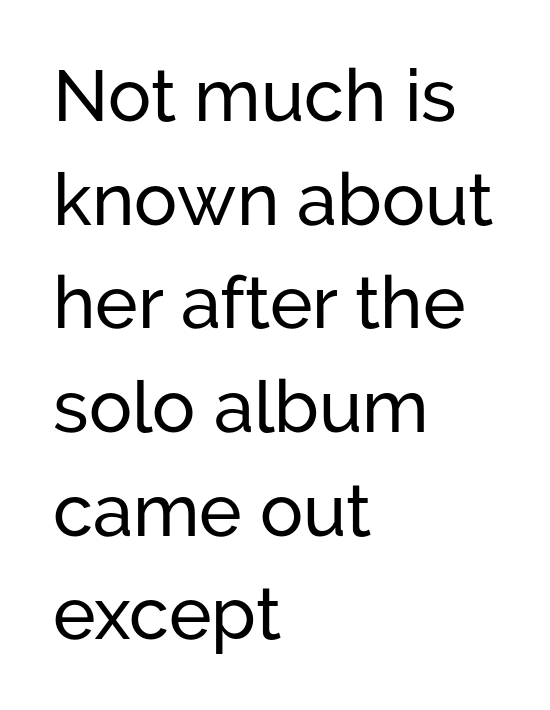
{"serif": "no", "italic": "no", "width": "normal", "stroke_contrast": "low", "x_height": "medium", "monospaced": "no", "underline": "no", "align": "left", "line_spacing": "normal", "line_spacing_ratio": 1.44, "letter_spacing": "normal", "letter_spacing_em": 0.0, "glyph_px": 72}
